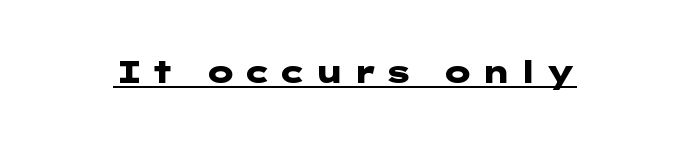
Q: Is the text bold? A: Yes.
Q: Is the text italic (slanted)? A: No, it is upright.
Q: Is the typeface a serif or a sans-serif typeface? A: Sans-serif.
Q: Is the text underlined? A: Yes.
Q: Is the spacing between letters normal or unusually wide? A: Unusually wide.
Q: Width (condensed, normal, or wide)? A: Wide.
Q: Stroke contrast? A: Low.
Q: x-height? A: Medium.
